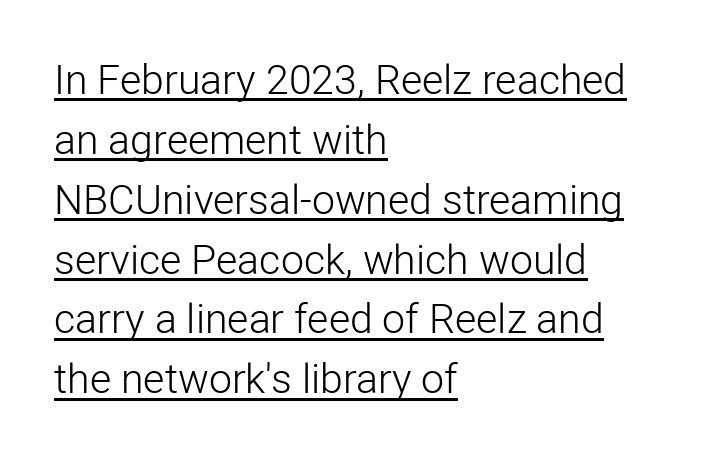
{"serif": "no", "italic": "no", "bold": "no", "weight": "light", "width": "normal", "stroke_contrast": "low", "x_height": "medium", "monospaced": "no", "underline": "yes", "align": "left", "line_spacing": "normal", "line_spacing_ratio": 1.46, "letter_spacing": "normal", "letter_spacing_em": 0.0, "glyph_px": 41}
